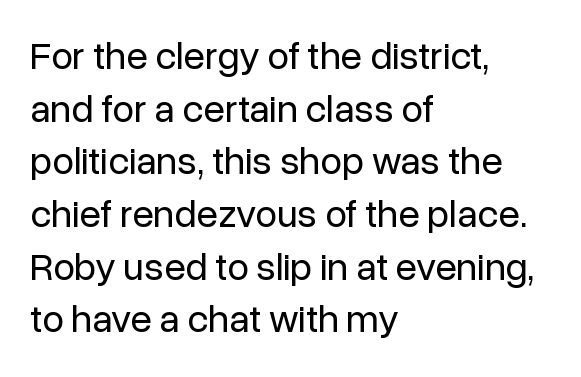
{"serif": "no", "italic": "no", "bold": "no", "weight": "regular", "width": "normal", "stroke_contrast": "low", "x_height": "medium", "monospaced": "no", "underline": "no", "align": "left", "line_spacing": "normal", "line_spacing_ratio": 1.35, "letter_spacing": "normal", "letter_spacing_em": 0.0, "glyph_px": 39}
